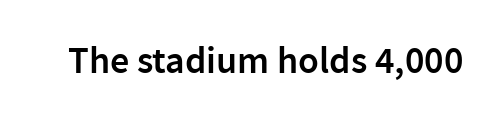
Q: Is the text bold? A: Semi-bold.
Q: Is the text italic (slanted)? A: No, it is upright.
Q: Is the typeface a serif or a sans-serif typeface? A: Sans-serif.
Q: Is the text underlined? A: No.
Q: Is the spacing between letters normal or unusually wide? A: Normal.
Q: Width (condensed, normal, or wide)? A: Normal.
Q: Stroke contrast? A: Low.
Q: x-height? A: Medium.
Q: Monospaced? A: No.
